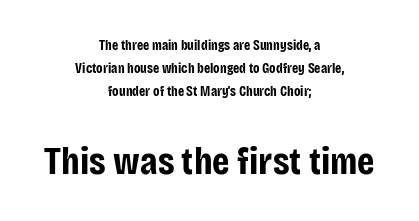
No feet cap the strokes, marking this as sans-serif type. Letter spacing: default. No italicization has been applied; the sample stays upright. Students, observe: this is what conventionally led text looks like. Think of a printed novel: that variable character pitch is what you see here.
